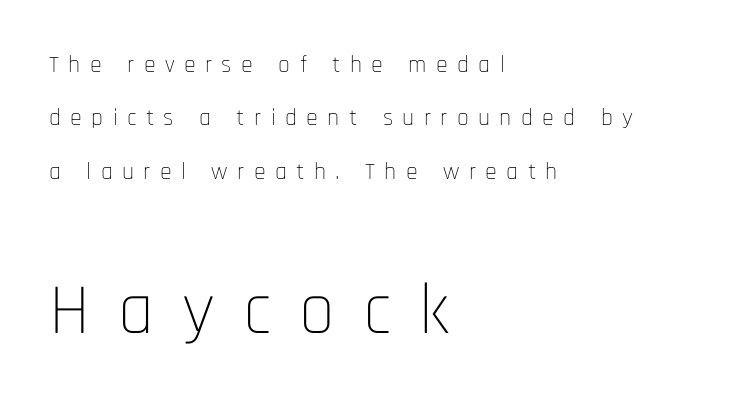
The image shows 72 px thin, condensed sans-serif type, upright; set left-aligned, loose line spacing (2.22x), unusually wide letter spacing (+0.39 em), not underlined; the second (bottom) block is 3.0x larger; low stroke contrast and a large x-height.
